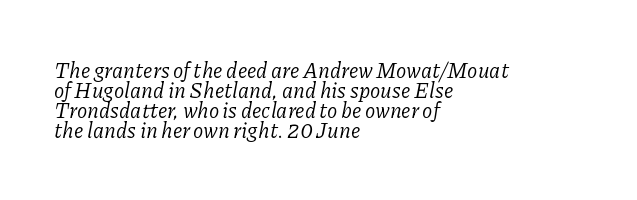
One glance says dense: line gaps are narrower than usual. Characters are canted at an angle relative to the baseline's perpendicular. Stroke mass is kept to a normal reading level or below. These lines keep a tight, regular rhythm from letter to letter. The foot of each line stays bare and open.
